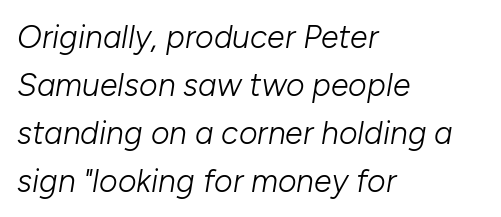
Q: Is the text bold? A: No.
Q: Is the text italic (slanted)? A: Yes, it leans right by about 10 degrees.
Q: Is the text underlined? A: No.
Q: How is the paragraph aligned? A: Left-aligned.
Q: Is the spacing between letters normal or unusually wide? A: Normal.
Q: Is the spacing between lines tight, normal or loose? A: Normal.
Q: Width (condensed, normal, or wide)? A: Normal.
Q: Stroke contrast? A: Low.
Q: x-height? A: Medium.
Q: Monospaced? A: No.
